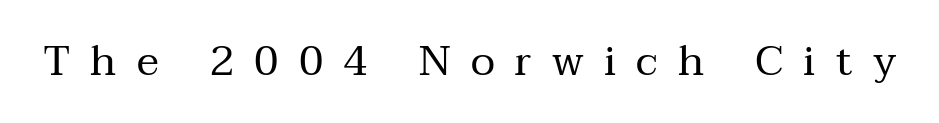
{"serif": "yes", "italic": "no", "bold": "no", "weight": "regular", "width": "normal", "stroke_contrast": "medium", "x_height": "medium", "monospaced": "no", "underline": "no", "letter_spacing": "wide", "letter_spacing_em": 0.48, "glyph_px": 42}
